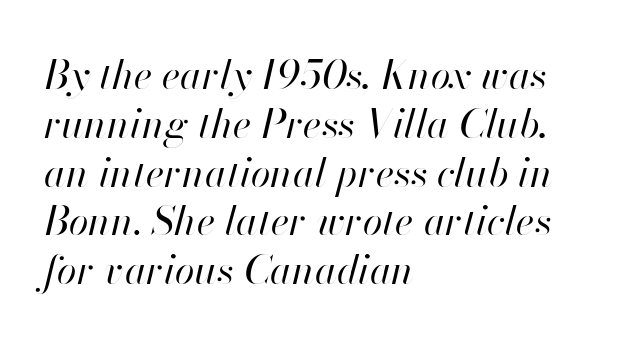
The area under the type is left untouched. Typeset ragged right — the left edge is the straight one. Summary of weight: not heavy and not bold. Inter-character spacing is left at the font's built-in metrics. Note the varied advance widths — an 'i' is clearly narrower than an 'm'.
